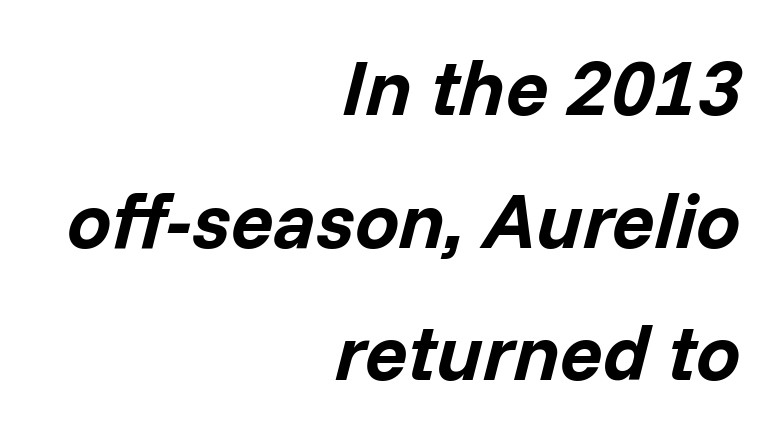
Q: Is the text bold? A: Yes.
Q: Is the text italic (slanted)? A: Yes, it leans right by about 14 degrees.
Q: Is the text underlined? A: No.
Q: How is the paragraph aligned? A: Right-aligned.
Q: Is the spacing between letters normal or unusually wide? A: Normal.
Q: Is the spacing between lines tight, normal or loose? A: Normal.
Q: Width (condensed, normal, or wide)? A: Normal.
Q: Stroke contrast? A: Low.
Q: x-height? A: Medium.
Q: Monospaced? A: No.
